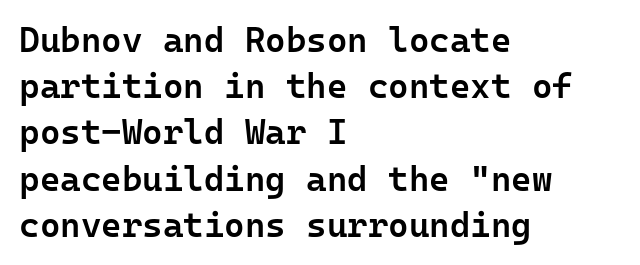
Q: Is the text bold? A: Semi-bold.
Q: Is the text italic (slanted)? A: No, it is upright.
Q: Is the typeface a serif or a sans-serif typeface? A: Sans-serif.
Q: Is the text underlined? A: No.
Q: How is the paragraph aligned? A: Left-aligned.
Q: Is the spacing between letters normal or unusually wide? A: Normal.
Q: Is the spacing between lines tight, normal or loose? A: Normal.
Q: Width (condensed, normal, or wide)? A: Normal.
Q: Stroke contrast? A: Low.
Q: x-height? A: Medium.
Q: Monospaced? A: Yes.
